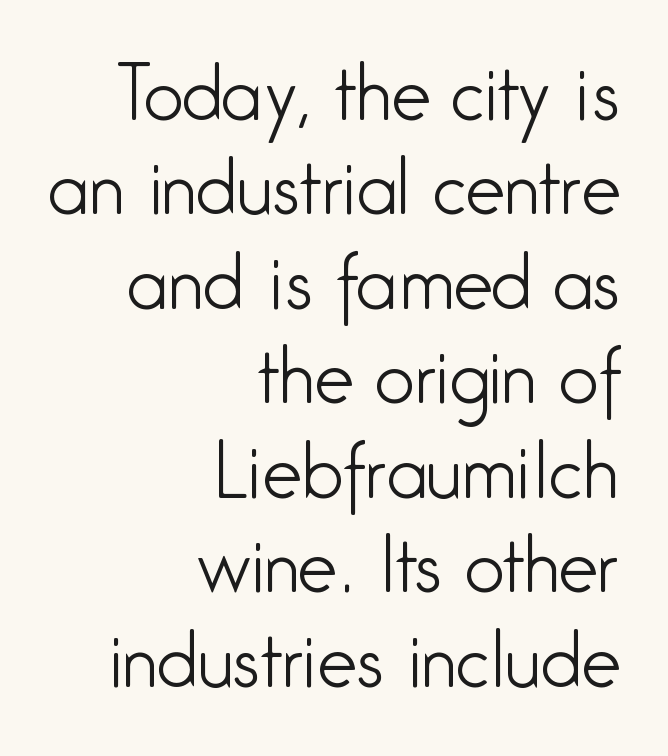
Letters have the restrained weight of plain body copy at most. Casual observation: everything's shoved over to the right. Are there feet on the stems? There aren't — it's a sans. Rule under the text: the space is simply empty.
